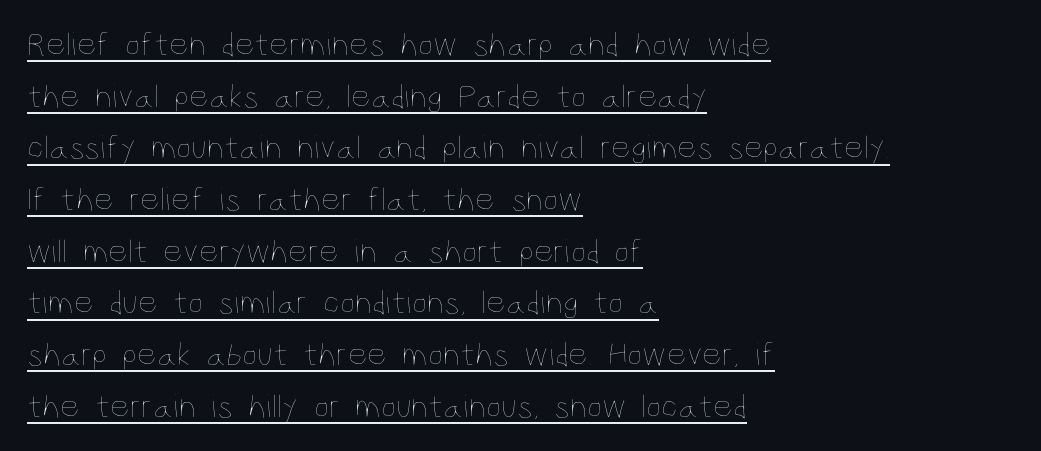
In CSS terms this would be text-align: left. Between one letter and the next there's only the usual sliver of space. Spacing verdict: proportional, widths tailored to each character. No chunkiness to these letters — they're not bold. Decoration check: the copy is underlined. Regarding leading, the lines here are spaced in the standard way.
